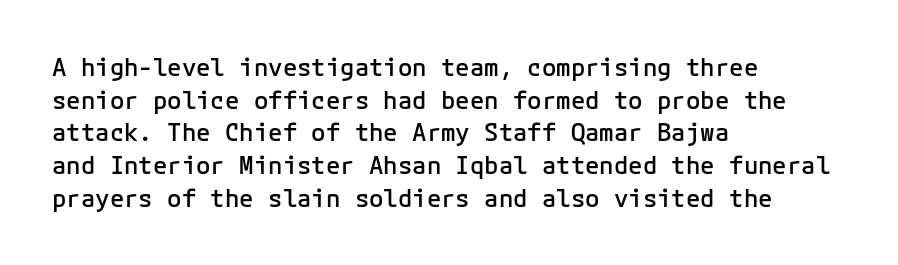
{"italic": "no", "bold": "semi", "underline": "no", "align": "left", "line_spacing": "normal", "line_spacing_ratio": 1.36, "letter_spacing": "normal", "letter_spacing_em": 0.0, "glyph_px": 24}
